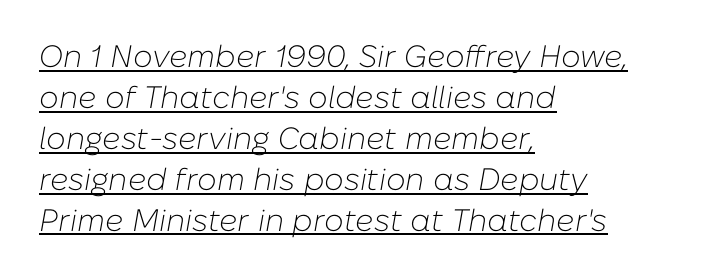
Q: Is the text bold? A: No.
Q: Is the text italic (slanted)? A: Yes, it leans right by about 10 degrees.
Q: Is the text underlined? A: Yes.
Q: How is the paragraph aligned? A: Left-aligned.
Q: Is the spacing between letters normal or unusually wide? A: Normal.
Q: Is the spacing between lines tight, normal or loose? A: Normal.
Q: Width (condensed, normal, or wide)? A: Normal.
Q: Stroke contrast? A: Low.
Q: x-height? A: Medium.
Q: Monospaced? A: No.
